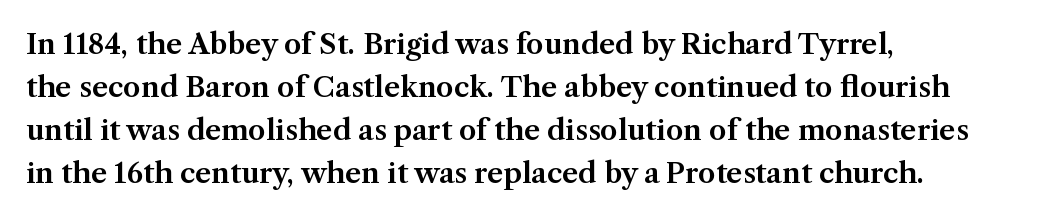
The image shows 28 px serif type, upright; set left-aligned, normal line spacing (1.53x), normal letter spacing, not underlined; medium stroke contrast and a medium x-height.
